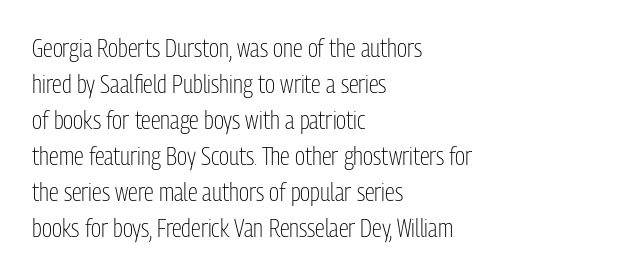
The rendering anchors every line to the left-hand side. Words appear dense and cohesive because spacing is normal. Does the leading feel generous? No, just average. A quiet, ordinary-to-light weight characterises the typeface.
